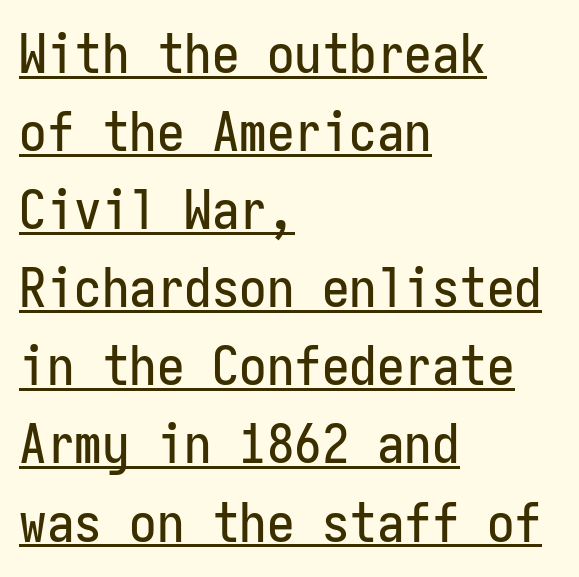
The image shows 55 px condensed sans-serif type, upright, monospaced; set left-aligned, normal line spacing (1.42x), normal letter spacing, underlined; low stroke contrast and a medium x-height.
